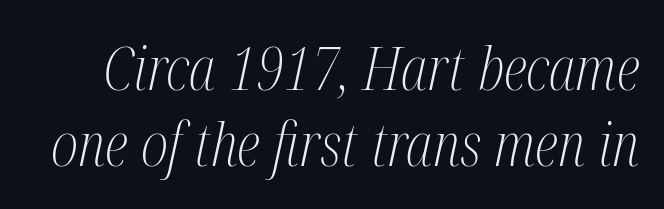
The passage shown is typeset with a serif family. Lines of text with bare space underneath. Does the leading feel generous? No, just average. In terms of posture, this sample is oblique. Proportional: the letters do not fall into vertical columns.
